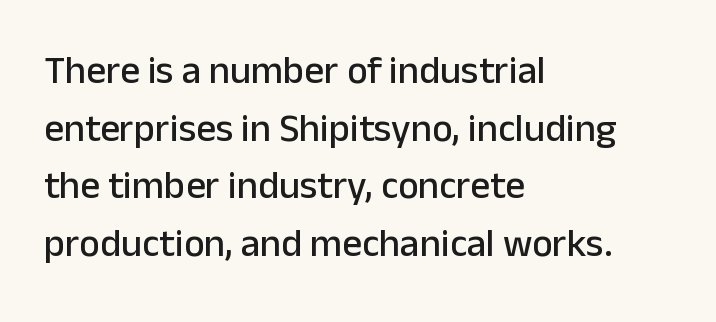
The image shows 39 px sans-serif type, upright; set left-aligned, normal line spacing (1.48x), normal letter spacing, not underlined; low stroke contrast and a medium x-height.
